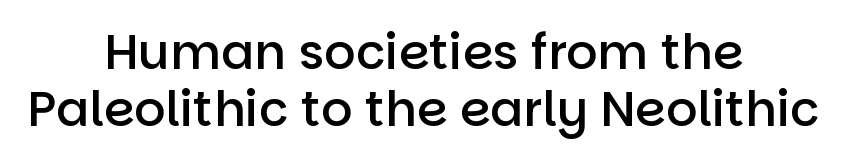
Does extra space separate the letters? No, they use regular spacing. The paragraph has two soft edges and a firm central axis. Looks like regular typesetting: each glyph gets only the width it needs. Is there any slant? The stems are plumb. Caption: semibold face, moderately heavy strokes.
